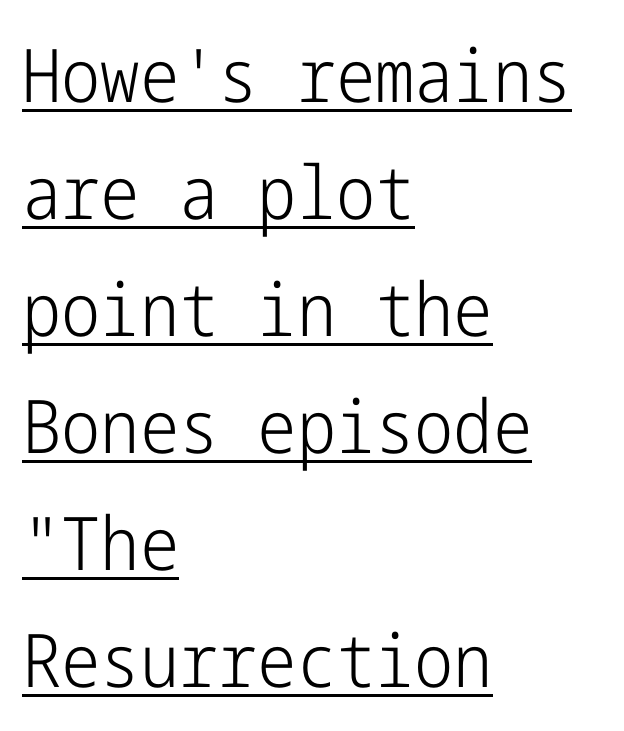
The image shows 74 px light, condensed sans-serif type, upright; set left-aligned, normal line spacing (1.58x), normal letter spacing, underlined; low stroke contrast and a medium x-height.
